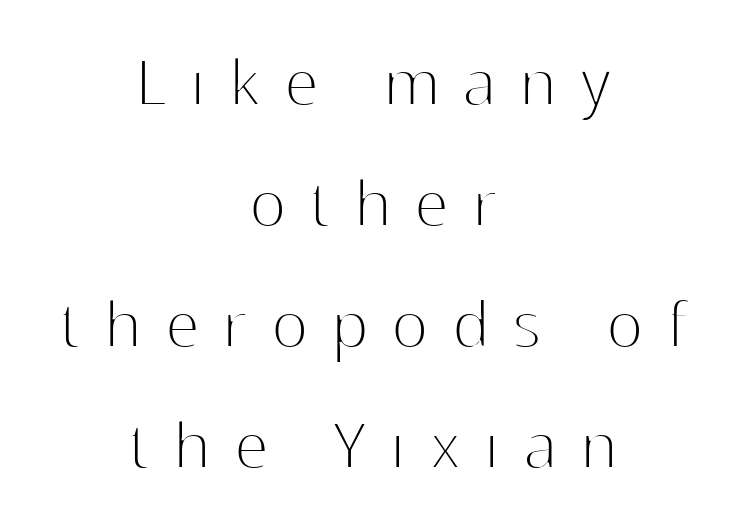
The image shows 77 px thin sans-serif type, upright; set centered, normal line spacing (1.57x), unusually wide letter spacing (+0.31 em), not underlined; high stroke contrast and a medium x-height.
